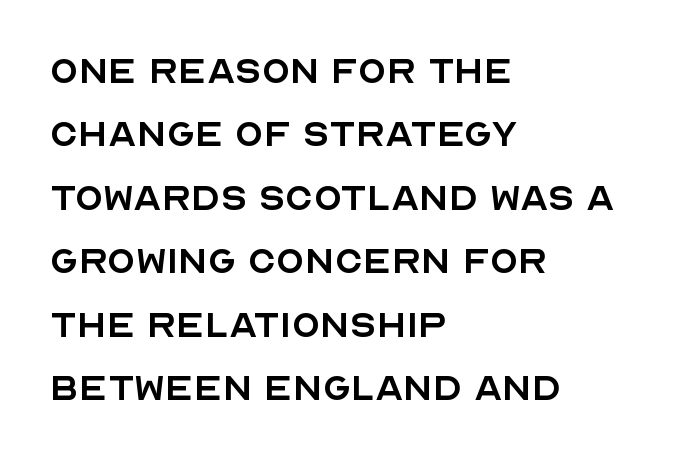
{"serif": "no", "italic": "no", "bold": "no", "weight": "regular", "width": "normal", "x_height": "large", "monospaced": "no", "underline": "no", "align": "left", "line_spacing": "normal", "line_spacing_ratio": 1.38, "letter_spacing": "normal", "letter_spacing_em": 0.0, "glyph_px": 46}
